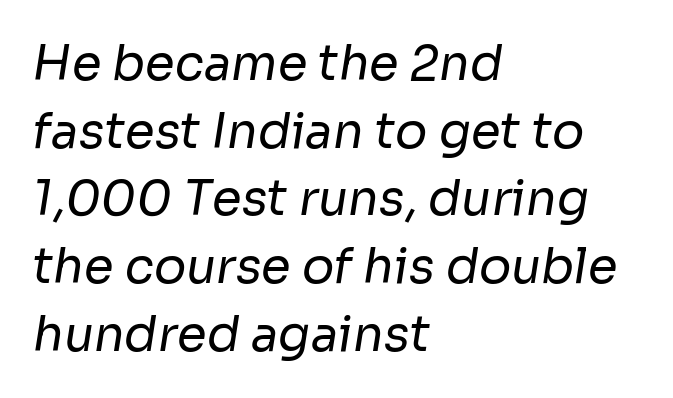
Q: Is the text bold? A: No.
Q: Is the typeface a serif or a sans-serif typeface? A: Sans-serif.
Q: Is the text underlined? A: No.
Q: How is the paragraph aligned? A: Left-aligned.
Q: Is the spacing between letters normal or unusually wide? A: Normal.
Q: Is the spacing between lines tight, normal or loose? A: Normal.
Q: Width (condensed, normal, or wide)? A: Normal.
Q: Stroke contrast? A: Low.
Q: x-height? A: Medium.
Q: Monospaced? A: No.
